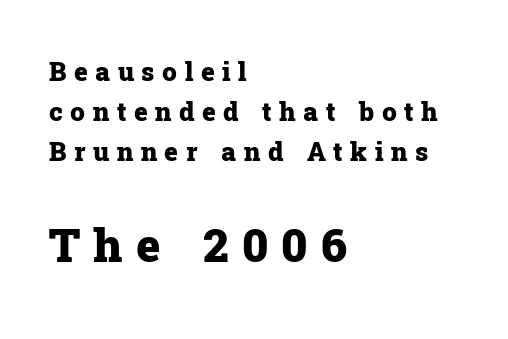
Small tapered or slab feet sit at the stroke ends, so this counts as serif. Reading down the block, your eye returns to a fixed left position each line. Designer's note — italics off, roman on. Strong, thick strokes mark this as bold type. Students, observe: this is what conventionally led text looks like. The area under the type is left untouched.
